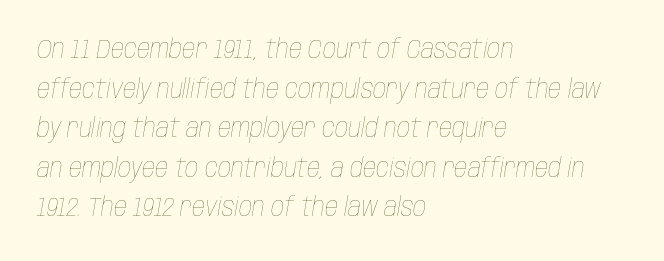
The image shows 26 px text type, italic (leaning right); set left-aligned, normal line spacing (1.52x), normal letter spacing, not underlined.
